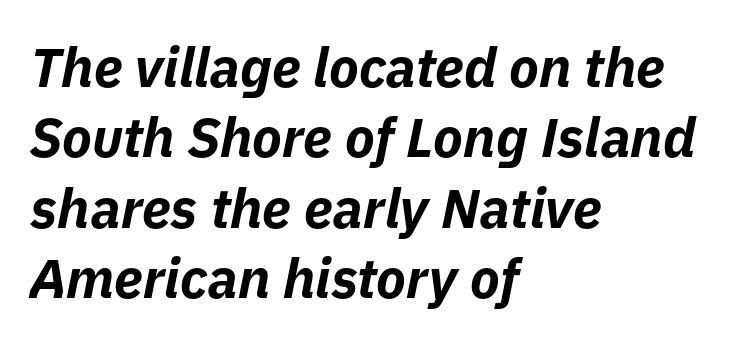
Q: Is the text bold? A: Yes.
Q: Is the text italic (slanted)? A: Yes, it leans right by about 11 degrees.
Q: Is the text underlined? A: No.
Q: How is the paragraph aligned? A: Left-aligned.
Q: Is the spacing between letters normal or unusually wide? A: Normal.
Q: Is the spacing between lines tight, normal or loose? A: Normal.
Q: Width (condensed, normal, or wide)? A: Normal.
Q: Stroke contrast? A: Low.
Q: x-height? A: Medium.
Q: Monospaced? A: No.
